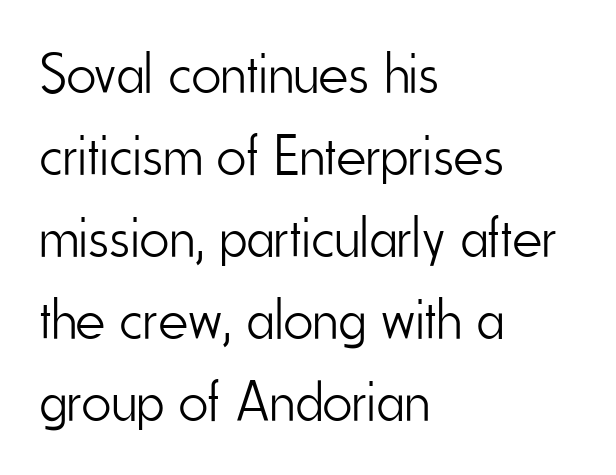
The rendering uses natural spacing where letterforms have individual widths. Does the type have serifs? No, each stem ends abruptly. A typesetter would call this zero additional tracking. Regarding leading, the lines here are spaced in the standard way. A light-to-regular cut is what we see here. Decoration check: the copy has no underline.
